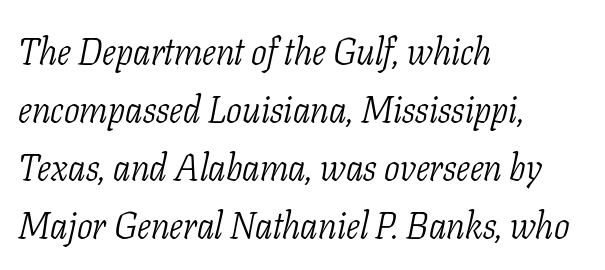
Q: Is the text bold? A: No.
Q: Is the text italic (slanted)? A: Yes, it leans right by about 11 degrees.
Q: Is the typeface a serif or a sans-serif typeface? A: Serif.
Q: Is the text underlined? A: No.
Q: How is the paragraph aligned? A: Left-aligned.
Q: Is the spacing between letters normal or unusually wide? A: Normal.
Q: Is the spacing between lines tight, normal or loose? A: Normal.
Q: Width (condensed, normal, or wide)? A: Condensed.
Q: Stroke contrast? A: Low.
Q: x-height? A: Medium.
Q: Monospaced? A: No.
